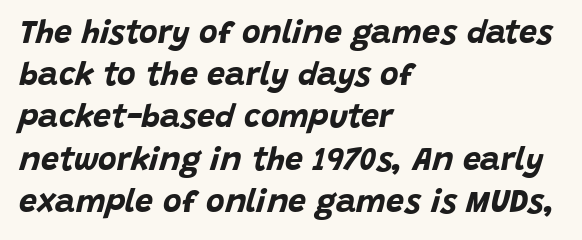
Visually the block forms a straight wall on the left and a jagged coastline on the right. Just letters on the line, the space beneath them empty. A normal amount of white space separates one row of letters from the next. Plenty of ink on the page — the face is bold. Tracking value appears to be zero — textbook default spacing. This sample uses an oblique cut, with every glyph tilted off the vertical.
